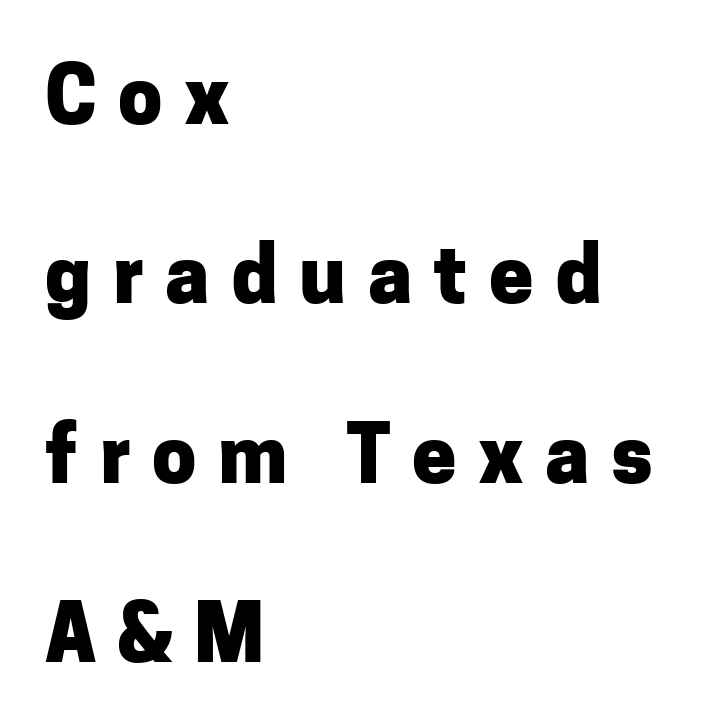
Q: Is the text bold? A: Yes.
Q: Is the text italic (slanted)? A: No, it is upright.
Q: Is the typeface a serif or a sans-serif typeface? A: Sans-serif.
Q: Is the text underlined? A: No.
Q: How is the paragraph aligned? A: Left-aligned.
Q: Is the spacing between letters normal or unusually wide? A: Unusually wide.
Q: Is the spacing between lines tight, normal or loose? A: Loose.
Q: Width (condensed, normal, or wide)? A: Normal.
Q: Stroke contrast? A: Low.
Q: x-height? A: Medium.
Q: Monospaced? A: No.
